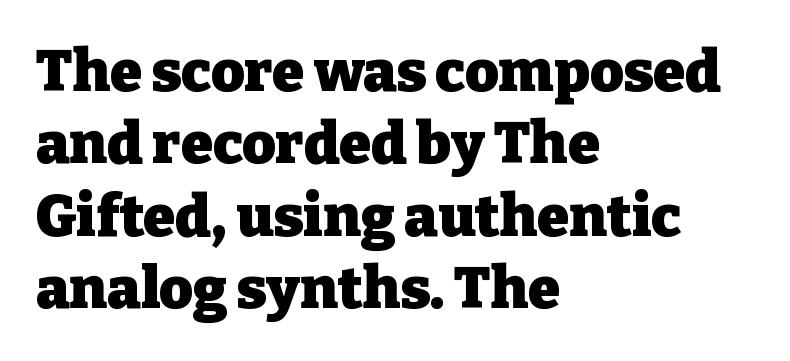
{"serif": "yes", "italic": "no", "bold": "yes", "weight": "heavy", "width": "normal", "stroke_contrast": "low", "x_height": "medium", "monospaced": "no", "underline": "no", "align": "left", "line_spacing": "normal", "line_spacing_ratio": 1.25, "letter_spacing": "normal", "letter_spacing_em": 0.0, "glyph_px": 58}
